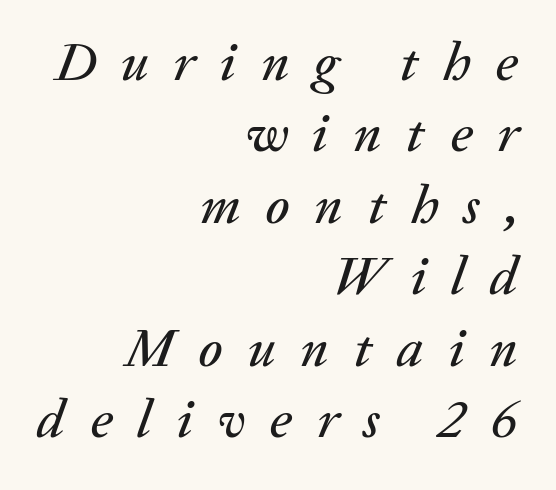
The space beneath each line is pristine and unruled. Slanted lettering throughout. Between one letter and the next there's a generous, obvious gap. Compared with a flush-left layout, this one pins lines to the opposite, right side.
